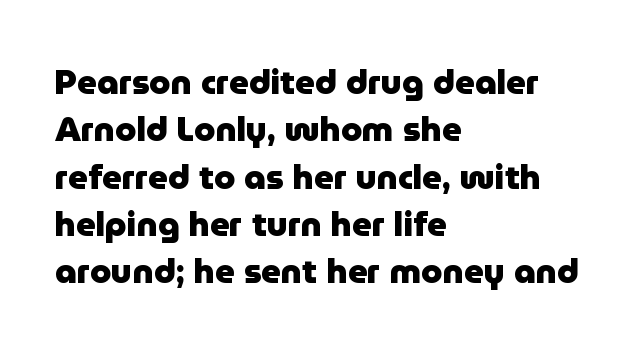
The image shows 34 px heavy sans-serif type, upright; set left-aligned, normal line spacing (1.39x), normal letter spacing, not underlined; low stroke contrast and a medium x-height.
